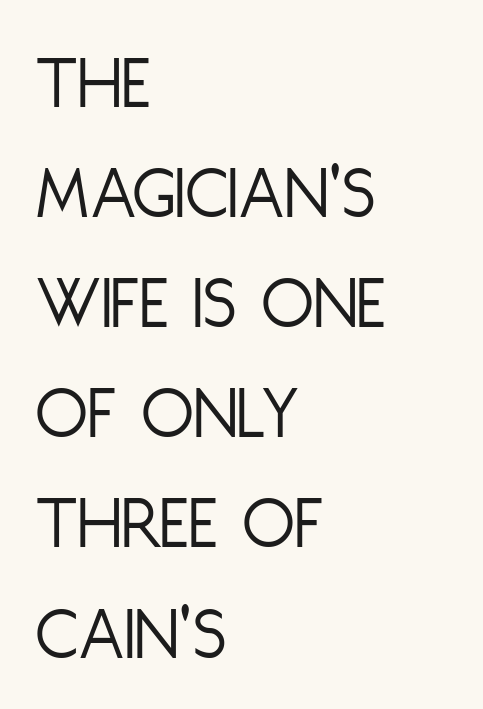
{"serif": "no", "italic": "no", "bold": "no", "weight": "light", "width": "condensed", "stroke_contrast": "low", "x_height": "large", "monospaced": "no", "underline": "no", "align": "left", "line_spacing": "normal", "line_spacing_ratio": 1.43, "letter_spacing": "normal", "letter_spacing_em": 0.0, "glyph_px": 77}
